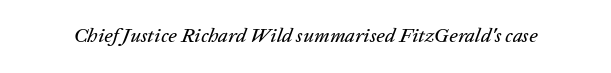
{"italic": "yes", "lean": "right", "slant_degrees": 20, "underline": "no", "letter_spacing": "normal", "letter_spacing_em": 0.0, "glyph_px": 20}
